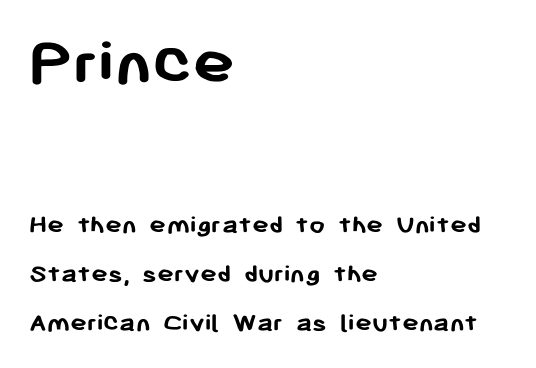
{"serif": "no", "italic": "no", "bold": "yes", "weight": "semibold", "width": "normal", "stroke_contrast": "low", "x_height": "medium", "monospaced": "no", "underline": "no", "align": "left", "line_spacing_ratio": 1.76, "letter_spacing": "normal", "letter_spacing_em": 0.0, "larger_block": "first", "size_ratio": 2.54, "glyph_px": 71}
